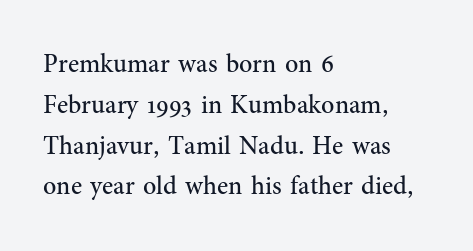
Q: Is the text bold? A: No.
Q: Is the text italic (slanted)? A: No, it is upright.
Q: Is the text underlined? A: No.
Q: How is the paragraph aligned? A: Left-aligned.
Q: Is the spacing between letters normal or unusually wide? A: Normal.
Q: Is the spacing between lines tight, normal or loose? A: Normal.
